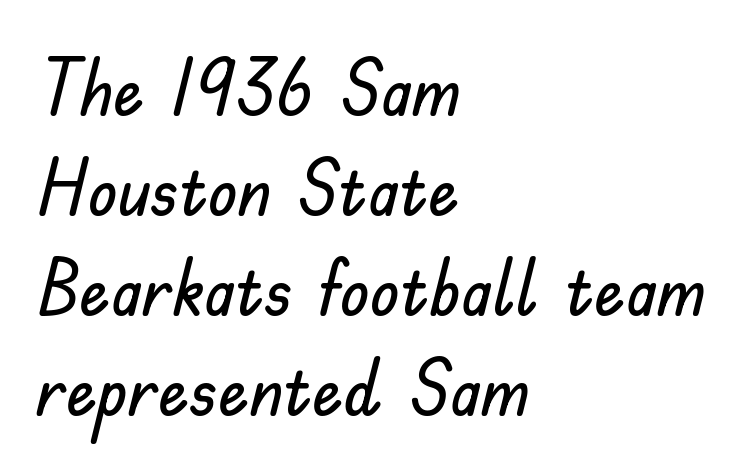
The image shows 77 px sans-serif type; set left-aligned, normal line spacing (1.3x), normal letter spacing, not underlined; low stroke contrast and a small x-height.
